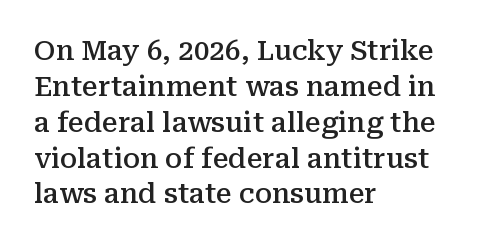
The image shows 28 px semibold serif type, upright; set left-aligned, normal line spacing (1.28x), normal letter spacing, not underlined; medium stroke contrast and a medium x-height.
